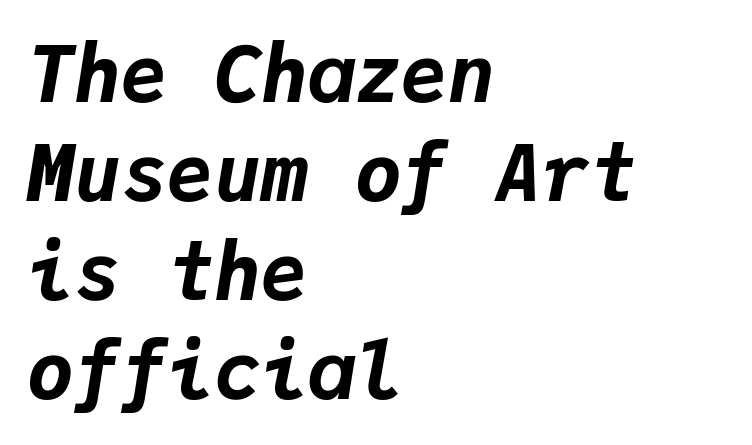
The image shows 78 px bold type, italic (leaning right), monospaced; set left-aligned, normal line spacing (1.27x), normal letter spacing, not underlined; low stroke contrast and a medium x-height.
